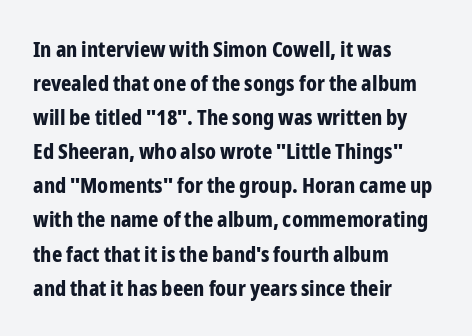
{"italic": "no", "bold": "yes", "underline": "no", "align": "left", "line_spacing": "normal", "line_spacing_ratio": 1.55, "letter_spacing": "normal", "letter_spacing_em": 0.0, "glyph_px": 22}
